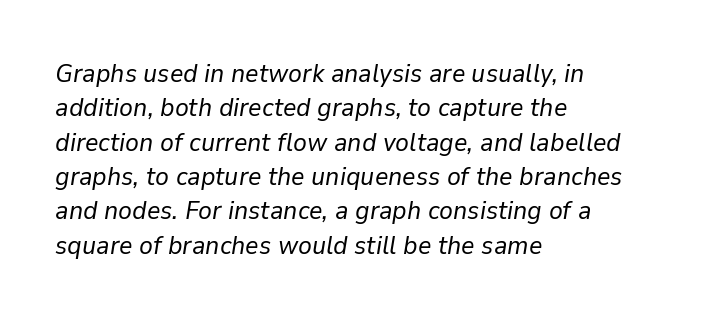
An italicized treatment has been applied to the whole sample. Baseline-to-baseline distance is the conventional proportion of letter height. The baseline area is clear. Horizontal alignment here is leftward, the default for most running prose. On a weight scale, this lands at 450 or below.
